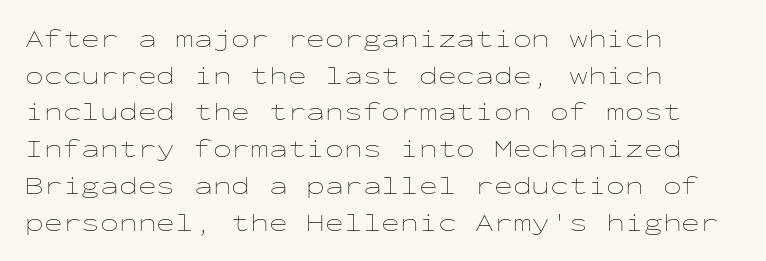
The image shows 25 px text type, upright; set left-aligned, normal line spacing (1.47x), normal letter spacing, not underlined.
